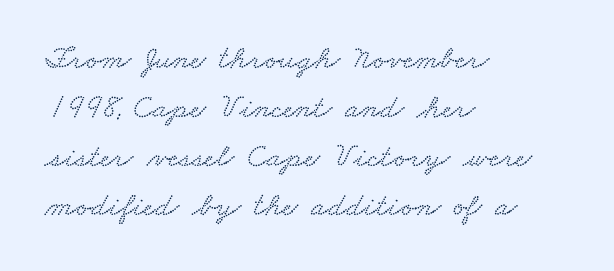
Q: Is the text underlined? A: No.
Q: How is the paragraph aligned? A: Left-aligned.
Q: Is the spacing between letters normal or unusually wide? A: Normal.
Q: Is the spacing between lines tight, normal or loose? A: Normal.
Q: Width (condensed, normal, or wide)? A: Wide.
Q: Stroke contrast? A: Low.
Q: x-height? A: Small.
Q: Monospaced? A: No.
